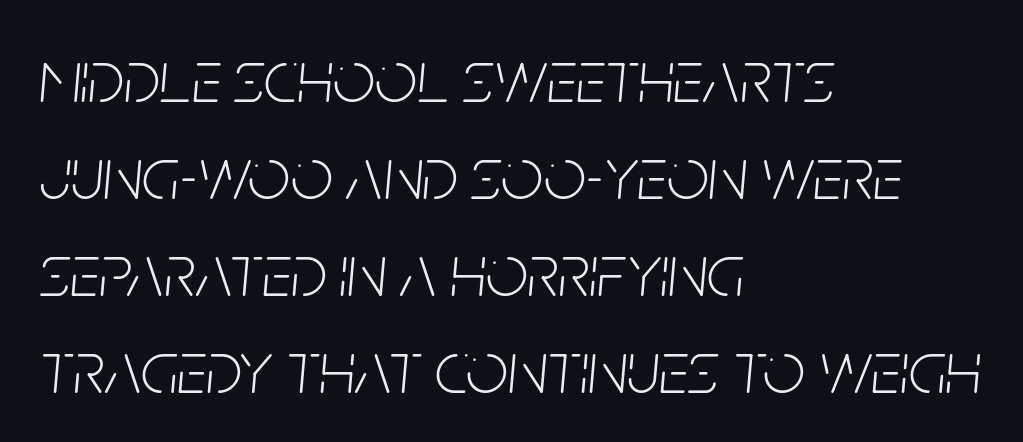
The image shows 74 px light, condensed type, italic (leaning right); set left-aligned, normal line spacing (1.31x), normal letter spacing, not underlined; low stroke contrast and a large x-height.
